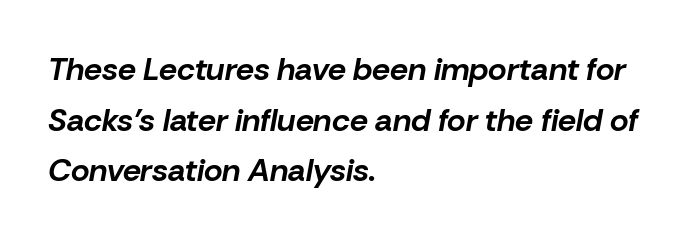
Q: Is the text bold? A: Yes.
Q: Is the text italic (slanted)? A: Yes, it leans right by about 10 degrees.
Q: Is the text underlined? A: No.
Q: How is the paragraph aligned? A: Left-aligned.
Q: Is the spacing between letters normal or unusually wide? A: Normal.
Q: Is the spacing between lines tight, normal or loose? A: Normal.
Q: Width (condensed, normal, or wide)? A: Normal.
Q: Stroke contrast? A: Low.
Q: x-height? A: Medium.
Q: Monospaced? A: No.
